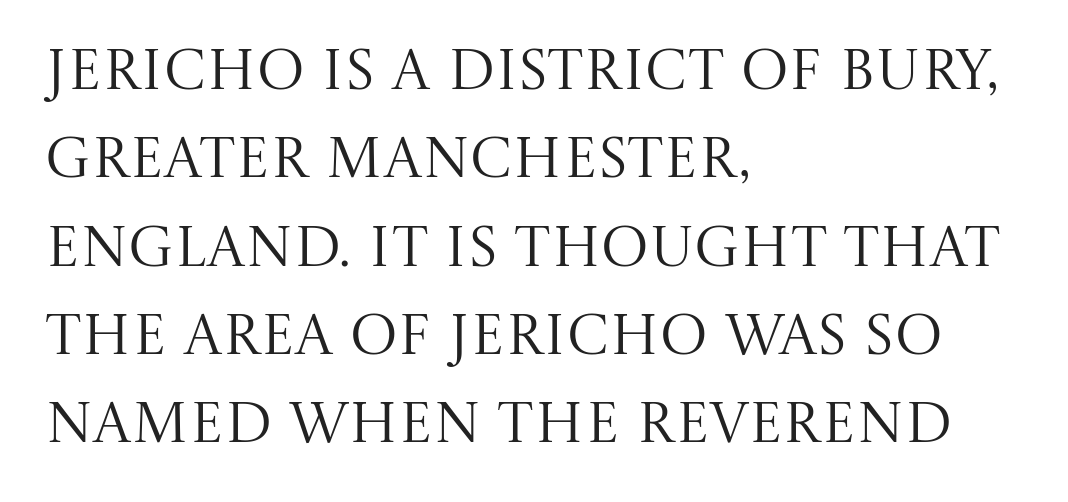
The image shows 57 px regular-weight serif type, upright; set left-aligned, normal line spacing (1.55x), normal letter spacing, not underlined; medium stroke contrast and a large x-height.
